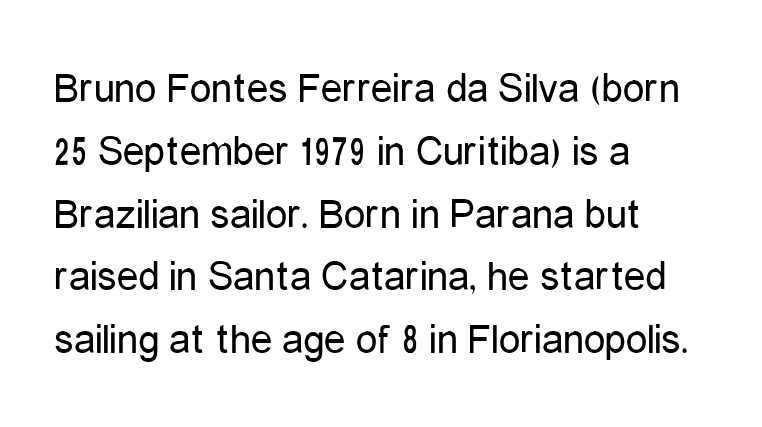
Q: Is the text bold? A: No.
Q: Is the text italic (slanted)? A: No, it is upright.
Q: Is the typeface a serif or a sans-serif typeface? A: Sans-serif.
Q: Is the text underlined? A: No.
Q: How is the paragraph aligned? A: Left-aligned.
Q: Is the spacing between letters normal or unusually wide? A: Normal.
Q: Is the spacing between lines tight, normal or loose? A: Normal.
Q: Width (condensed, normal, or wide)? A: Condensed.
Q: Stroke contrast? A: Low.
Q: x-height? A: Medium.
Q: Monospaced? A: No.
